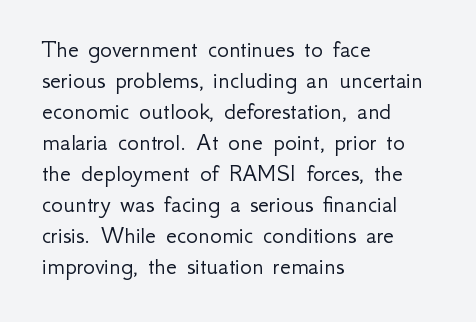
A light-to-regular cut is what we see here. Clear beneath every line of the passage. Vertical strokes here are truly vertical. The passage shown has conventional tracking throughout. Leftover space on each line is placed entirely after the last word.
